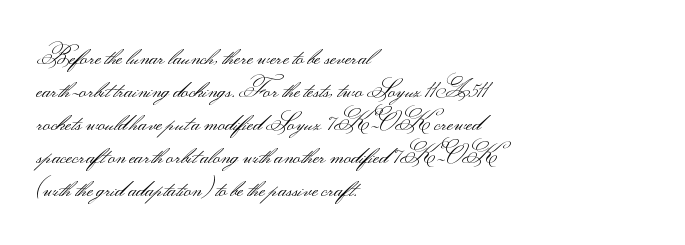
These lines stack with their left ends in a neat column. Letters rest on an invisible, unmarked baseline. The lines sit at an ordinary, default distance from one another. No letter is thick-stroked: the sample isn't bold. Default kerning and tracking; the words read as compact shapes.
